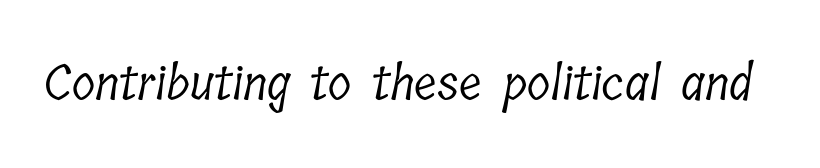
Serifs: yes, visible at the terminals of the letterforms. The line texture is even and compact thanks to regular tracking. Words float on clear page, feet unadorned. No heavy texture on the line: the type isn't bold. This sample has the flowing, uneven cadence of proportional lettering.
